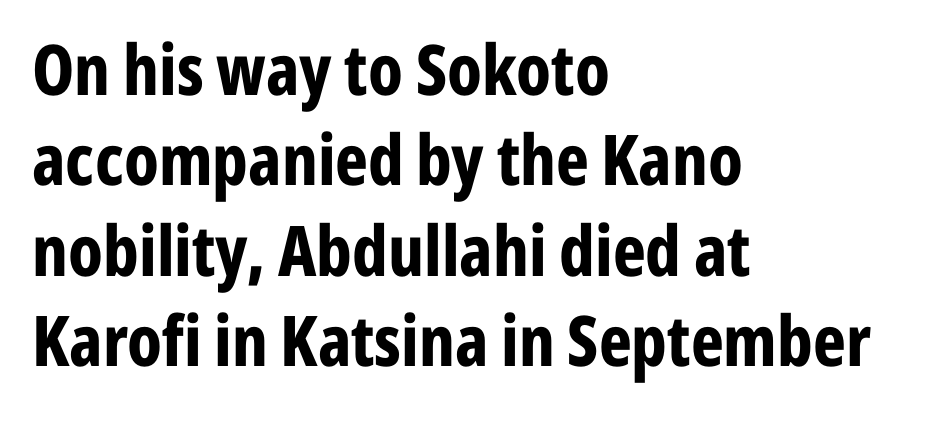
The image shows 70 px bold, condensed sans-serif type, upright; set left-aligned, normal line spacing (1.29x), normal letter spacing, not underlined; low stroke contrast and a medium x-height.
